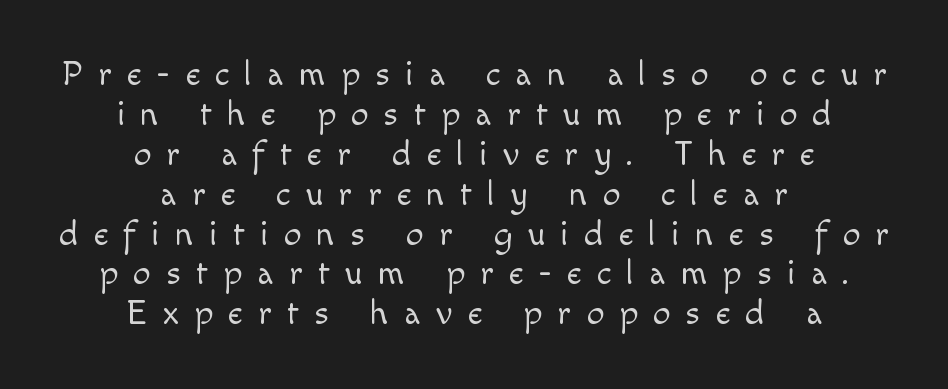
Q: Is the text bold? A: No.
Q: Is the text italic (slanted)? A: No, it is upright.
Q: Is the typeface a serif or a sans-serif typeface? A: Sans-serif.
Q: Is the text underlined? A: No.
Q: How is the paragraph aligned? A: Centered.
Q: Is the spacing between letters normal or unusually wide? A: Unusually wide.
Q: Is the spacing between lines tight, normal or loose? A: Tight.
Q: Width (condensed, normal, or wide)? A: Normal.
Q: x-height? A: Small.
Q: Monospaced? A: No.
